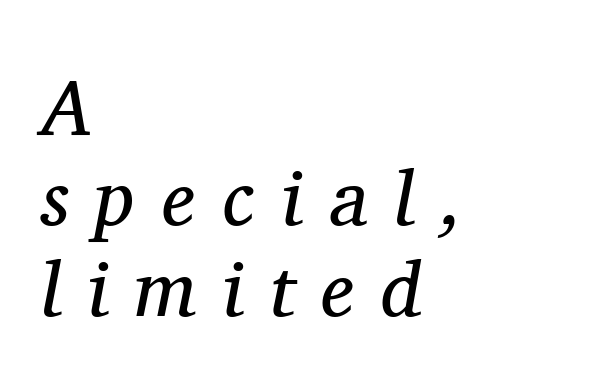
Q: Is the text bold? A: No.
Q: Is the text italic (slanted)? A: Yes, it leans right by about 11 degrees.
Q: Is the typeface a serif or a sans-serif typeface? A: Serif.
Q: Is the text underlined? A: No.
Q: How is the paragraph aligned? A: Left-aligned.
Q: Is the spacing between letters normal or unusually wide? A: Unusually wide.
Q: Width (condensed, normal, or wide)? A: Normal.
Q: Stroke contrast? A: Medium.
Q: x-height? A: Medium.
Q: Monospaced? A: No.
